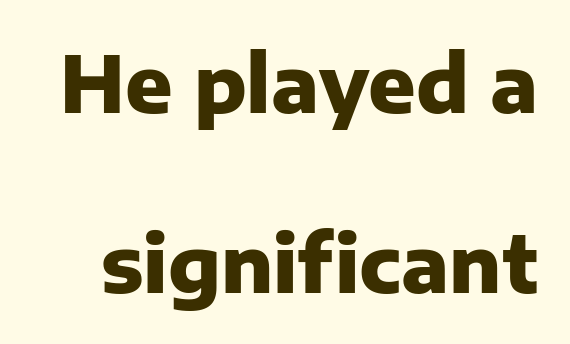
{"serif": "no", "italic": "no", "bold": "yes", "weight": "heavy", "width": "normal", "stroke_contrast": "low", "x_height": "medium", "monospaced": "no", "underline": "no", "line_spacing": "loose", "line_spacing_ratio": 2.31, "letter_spacing": "normal", "letter_spacing_em": 0.0, "glyph_px": 78}
